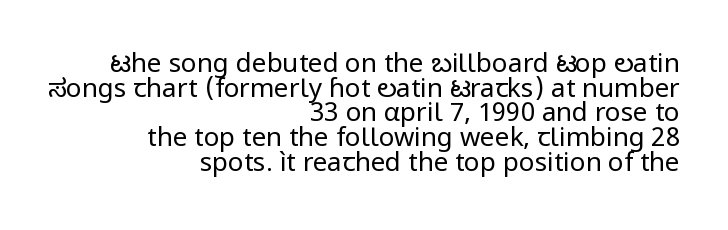
{"italic": "no", "bold": "no", "underline": "no", "align": "right", "line_spacing": "tight", "line_spacing_ratio": 0.95, "letter_spacing": "normal", "letter_spacing_em": 0.0, "glyph_px": 26}
